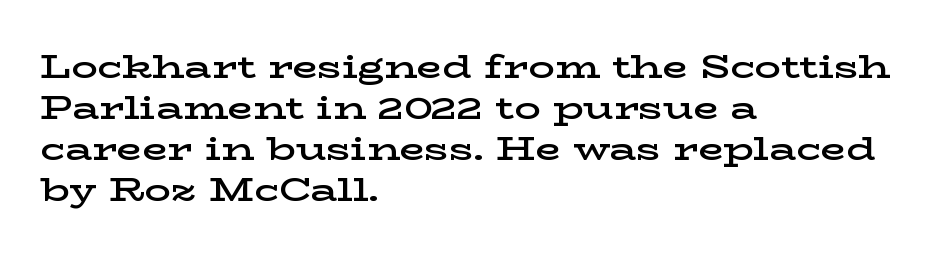
The image shows 33 px semibold, wide serif type, upright; set left-aligned, line spacing 1.24x, normal letter spacing, not underlined; low stroke contrast and a medium x-height.
